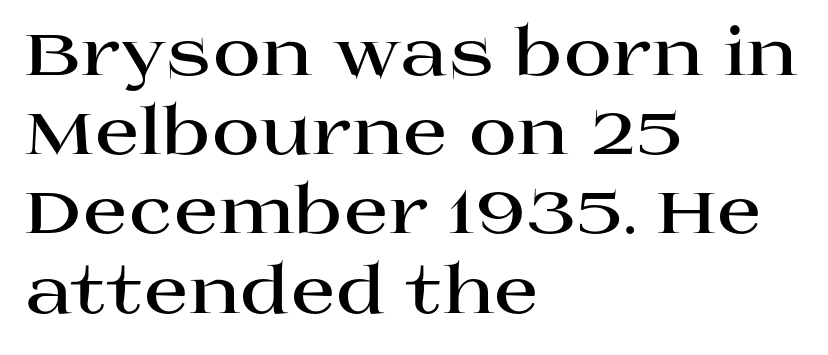
Q: Is the text bold? A: Yes.
Q: Is the text italic (slanted)? A: No, it is upright.
Q: Is the typeface a serif or a sans-serif typeface? A: Serif.
Q: Is the text underlined? A: No.
Q: How is the paragraph aligned? A: Left-aligned.
Q: Is the spacing between letters normal or unusually wide? A: Normal.
Q: Width (condensed, normal, or wide)? A: Wide.
Q: Stroke contrast? A: High.
Q: x-height? A: Large.
Q: Monospaced? A: No.
